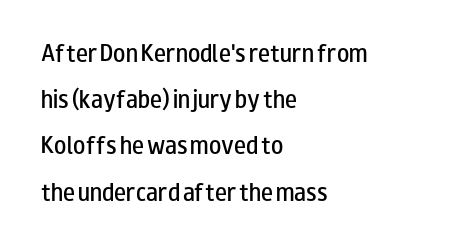
{"italic": "no", "bold": "semi", "underline": "no", "align": "left", "line_spacing": "loose", "line_spacing_ratio": 2.31, "letter_spacing": "normal", "letter_spacing_em": 0.0, "glyph_px": 20}
